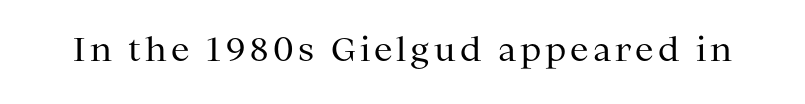
{"serif": "yes", "italic": "no", "bold": "no", "weight": "regular", "width": "normal", "stroke_contrast": "medium", "x_height": "medium", "monospaced": "no", "underline": "no", "glyph_px": 33}
